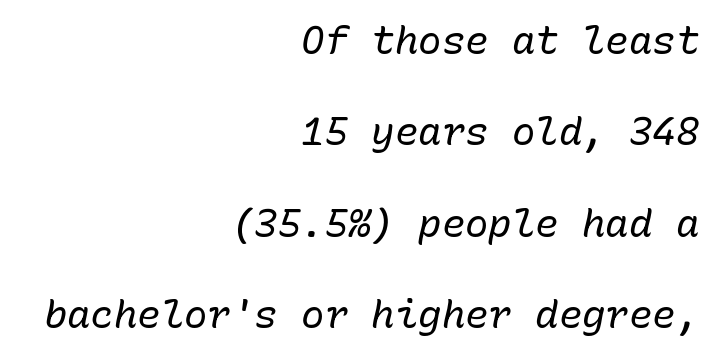
{"italic": "yes", "lean": "right", "slant_degrees": 10, "bold": "no", "weight": "regular", "width": "normal", "stroke_contrast": "low", "x_height": "medium", "monospaced": "yes", "underline": "no", "align": "right", "line_spacing": "loose", "line_spacing_ratio": 2.34, "letter_spacing": "normal", "letter_spacing_em": 0.0, "glyph_px": 39}
